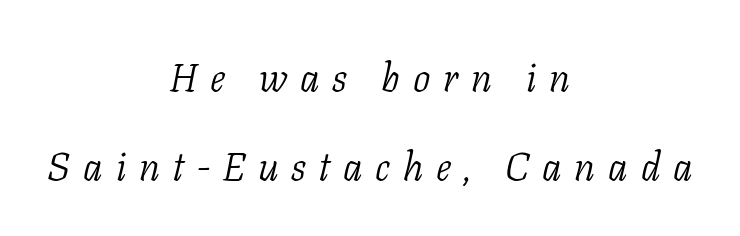
Vertically, the passage feels expansive, rows floating well apart. Does the lettering tilt? It does — this is italic. Heaviness? Minimal to ordinary, like unemphasized prose. Note the varied advance widths — an 'i' is clearly narrower than an 'm'. Underlining? Definitely not there. This rendering uses center alignment, leaving both contours irregular but symmetric.
